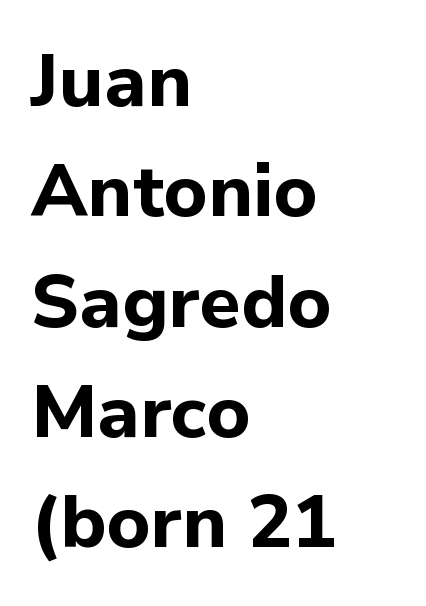
{"serif": "no", "italic": "no", "bold": "yes", "weight": "bold", "width": "normal", "stroke_contrast": "low", "x_height": "medium", "monospaced": "no", "underline": "no", "align": "left", "line_spacing": "normal", "line_spacing_ratio": 1.49, "letter_spacing": "normal", "letter_spacing_em": 0.0, "glyph_px": 74}
